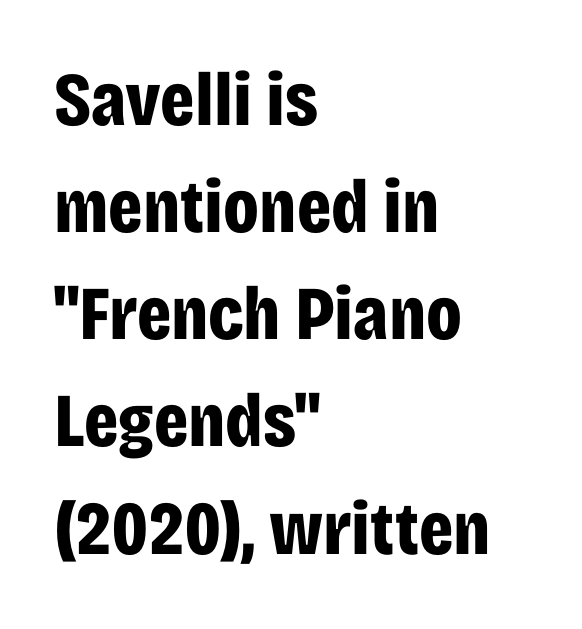
Each letter keeps its own natural width here, so spacing adapts to shape. The letters are bold, with thick, heavy strokes. Posture: vertical. Clear beneath every line of the passage.
